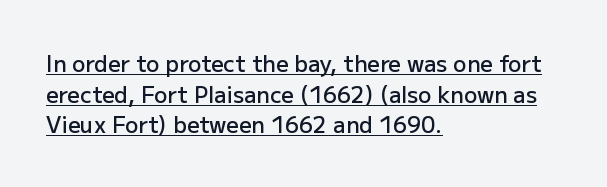
Q: Is the text bold? A: Semi-bold.
Q: Is the text italic (slanted)? A: No, it is upright.
Q: Is the text underlined? A: Yes.
Q: How is the paragraph aligned? A: Left-aligned.
Q: Is the spacing between letters normal or unusually wide? A: Normal.
Q: Is the spacing between lines tight, normal or loose? A: Normal.
